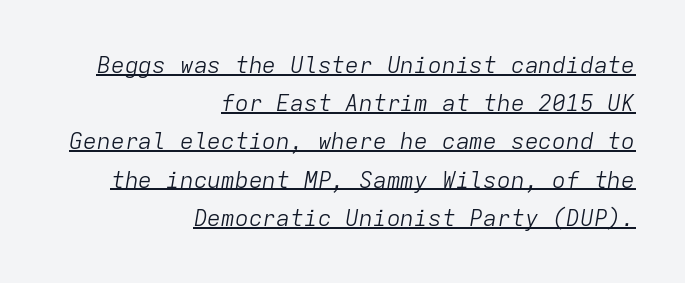
{"italic": "yes", "lean": "right", "slant_degrees": 9, "bold": "no", "underline": "yes", "align": "right", "line_spacing": "normal", "line_spacing_ratio": 1.66, "letter_spacing": "normal", "letter_spacing_em": 0.0, "glyph_px": 23}
